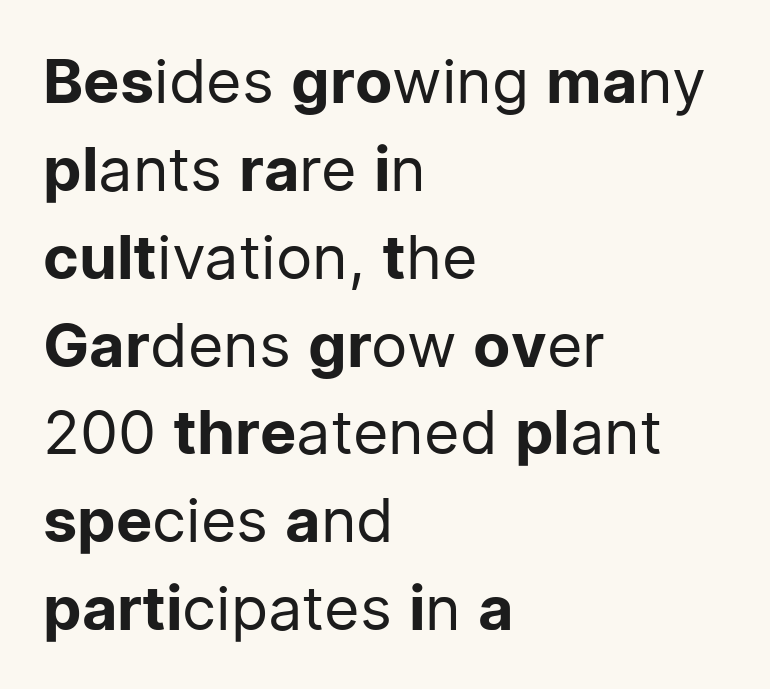
Q: Is the text bold? A: No.
Q: Is the text italic (slanted)? A: No, it is upright.
Q: Is the typeface a serif or a sans-serif typeface? A: Sans-serif.
Q: Is the text underlined? A: No.
Q: How is the paragraph aligned? A: Left-aligned.
Q: Is the spacing between letters normal or unusually wide? A: Normal.
Q: Is the spacing between lines tight, normal or loose? A: Normal.
Q: Width (condensed, normal, or wide)? A: Normal.
Q: Stroke contrast? A: Low.
Q: x-height? A: Medium.
Q: Monospaced? A: No.
